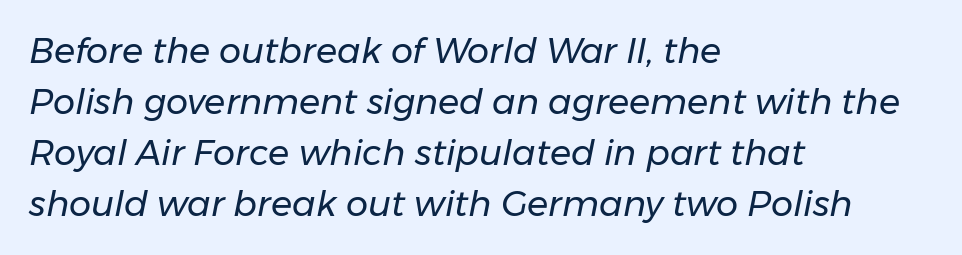
The image shows 35 px regular-weight type, italic (leaning right); set left-aligned, normal line spacing (1.46x), normal letter spacing, not underlined; low stroke contrast and a medium x-height.
